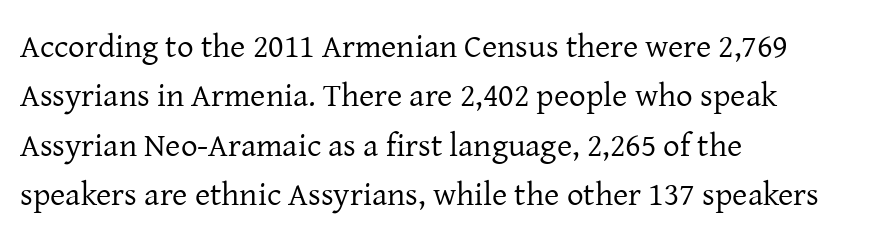
The image shows 33 px regular-weight serif type, upright; set left-aligned, normal line spacing (1.5x), normal letter spacing, not underlined; low stroke contrast and a medium x-height.
